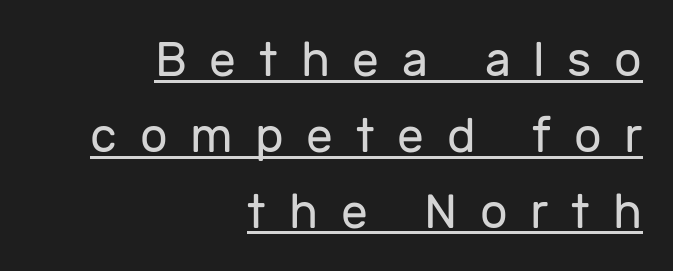
The image shows 48 px regular-weight sans-serif type, upright; set right-aligned, normal line spacing (1.58x), unusually wide letter spacing (+0.47 em), underlined; low stroke contrast and a medium x-height.
